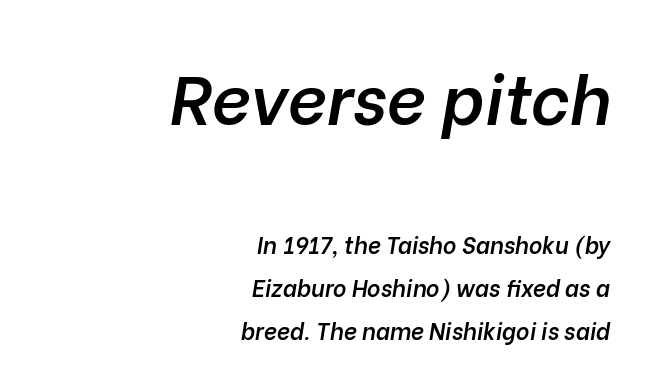
Q: Is the text bold? A: Semi-bold.
Q: Is the text italic (slanted)? A: Yes, it leans right by about 10 degrees.
Q: Is the text underlined? A: No.
Q: How is the paragraph aligned? A: Right-aligned.
Q: Is the spacing between letters normal or unusually wide? A: Normal.
Q: Which block of text is set in a larger size, the first (top) or the second (bottom)? A: The first (top) one.
Q: Width (condensed, normal, or wide)? A: Normal.
Q: Stroke contrast? A: Low.
Q: x-height? A: Medium.
Q: Monospaced? A: No.
